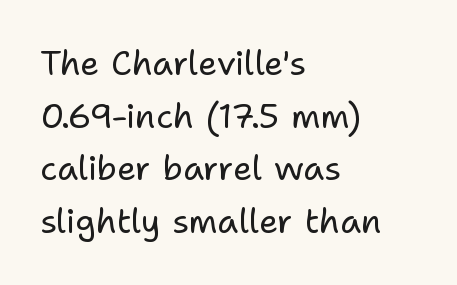
The designer went with a sans here, leaving each stem footless. Each stroke keeps to a modest, everyday thickness or less. You could call the tracking neutral — neither tight nor loose. The lines sit at an ordinary, default distance from one another. Do the characters align in a grid? No, the font is proportional.
